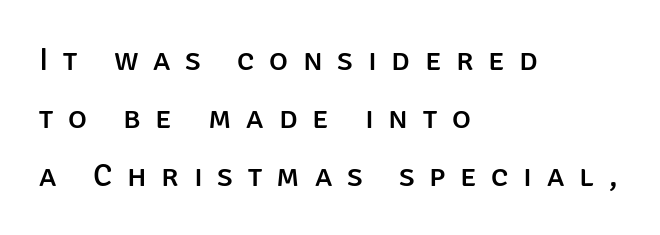
These lines are set flush left with a ragged right edge. Upright lettering throughout. To sum up the face: it is a sans, with no serifs. Unmarked baselines from the first word to the last. These lines are rendered in a variable-pitch font.
